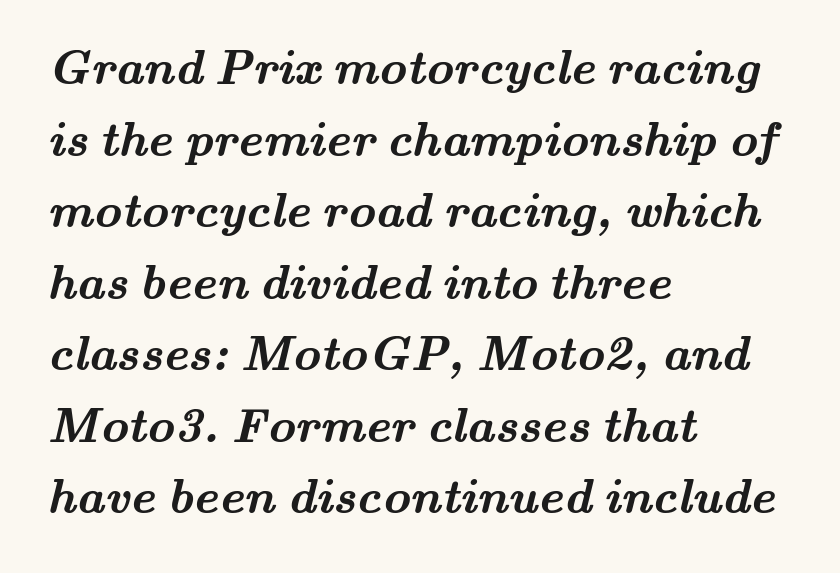
The image shows 48 px semibold, wide serif type; set left-aligned, normal line spacing (1.49x), normal letter spacing, not underlined; medium stroke contrast and a small x-height.
